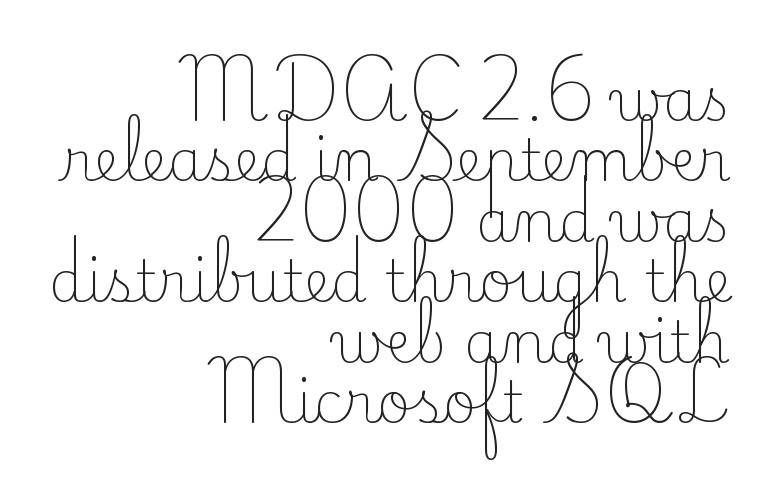
The image shows 57 px light serif type, upright; set right-aligned, tight line spacing (1.06x), normal letter spacing, not underlined; low stroke contrast and a small x-height.
